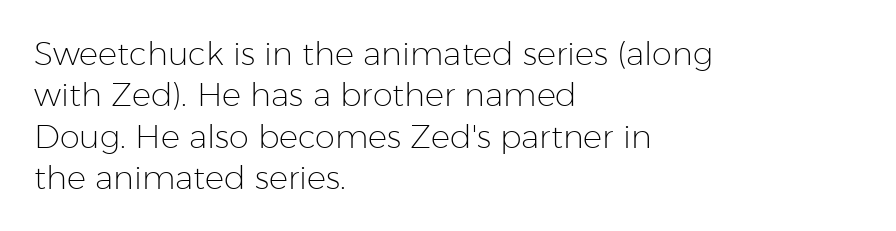
{"serif": "no", "italic": "no", "bold": "no", "weight": "light", "width": "normal", "stroke_contrast": "low", "x_height": "medium", "monospaced": "no", "underline": "no", "align": "left", "line_spacing": "normal", "line_spacing_ratio": 1.29, "letter_spacing": "normal", "letter_spacing_em": 0.0, "glyph_px": 32}
